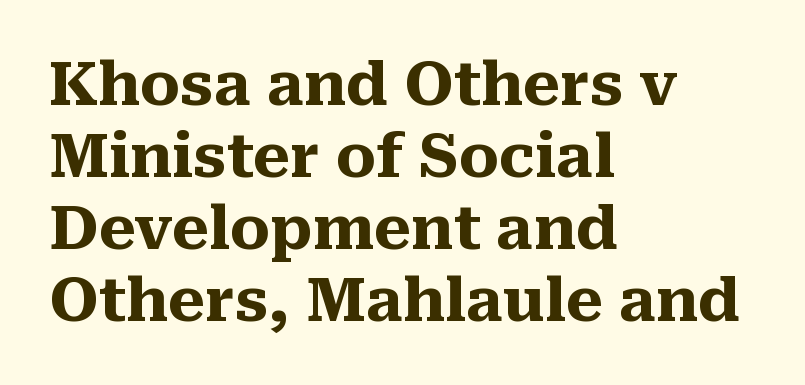
Where is the straight margin? On the left. Unmarked baselines from the first word to the last. Designer's note — italics off, roman on. Old-style or modern, the face here clearly has serifs.
